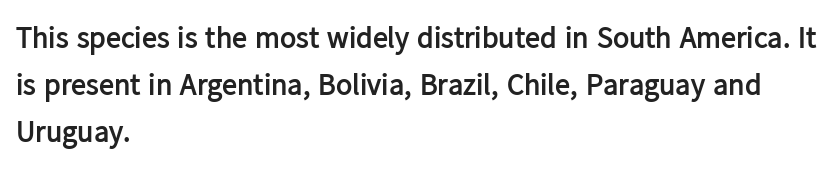
Posture: vertical. On the weight axis this lands at bold, roughly 700. Vertically, the passage feels balanced, rows spaced as you'd expect. Each letter's strokes conclude bluntly, with no projecting serifs. The passage shown has conventional tracking throughout. Varying glyph widths throughout — classic text-font behaviour.
